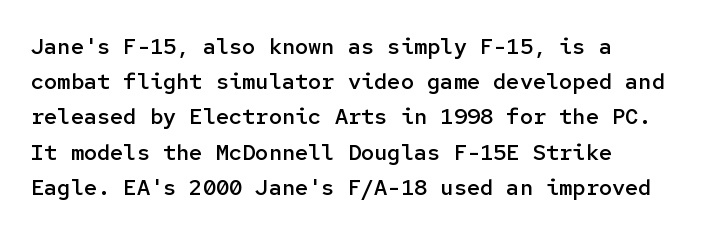
The image shows 22 px text type, upright; set left-aligned, normal line spacing (1.6x), normal letter spacing, not underlined.
